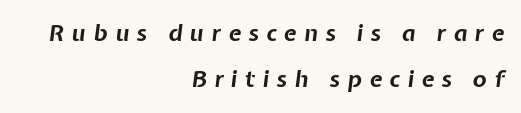
The image shows 23 px bold type, italic (leaning right); set right-aligned, loose line spacing (2.02x), unusually wide letter spacing (+0.33 em), not underlined.
